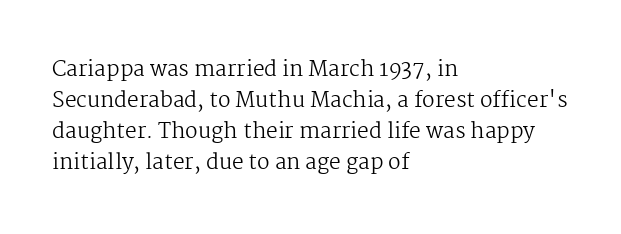
Q: Is the text bold? A: No.
Q: Is the text italic (slanted)? A: No, it is upright.
Q: Is the text underlined? A: No.
Q: How is the paragraph aligned? A: Left-aligned.
Q: Is the spacing between letters normal or unusually wide? A: Normal.
Q: Is the spacing between lines tight, normal or loose? A: Normal.
